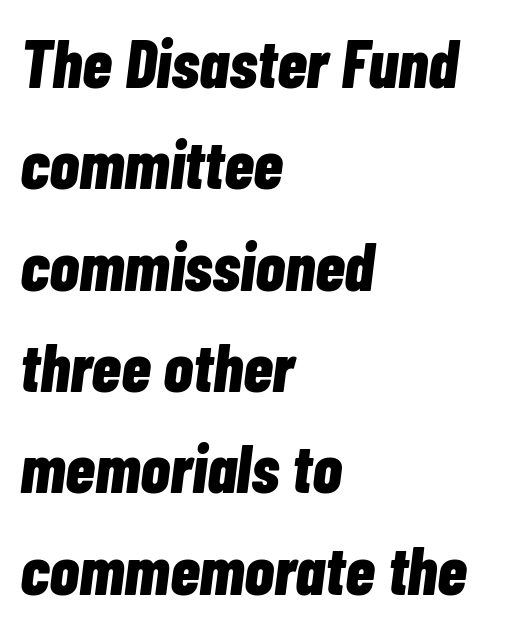
Q: Is the text bold? A: Yes.
Q: Is the text italic (slanted)? A: Yes, it leans right by about 7 degrees.
Q: Is the text underlined? A: No.
Q: How is the paragraph aligned? A: Left-aligned.
Q: Is the spacing between letters normal or unusually wide? A: Normal.
Q: Is the spacing between lines tight, normal or loose? A: Normal.
Q: Width (condensed, normal, or wide)? A: Condensed.
Q: Stroke contrast? A: Low.
Q: x-height? A: Medium.
Q: Monospaced? A: No.
